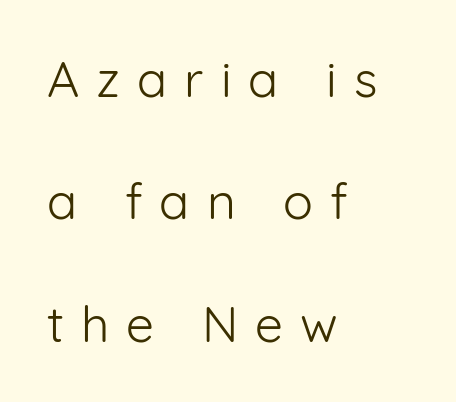
The image shows 50 px light sans-serif type, upright; set left-aligned, loose line spacing (2.45x), unusually wide letter spacing (+0.34 em), not underlined; low stroke contrast and a medium x-height.
